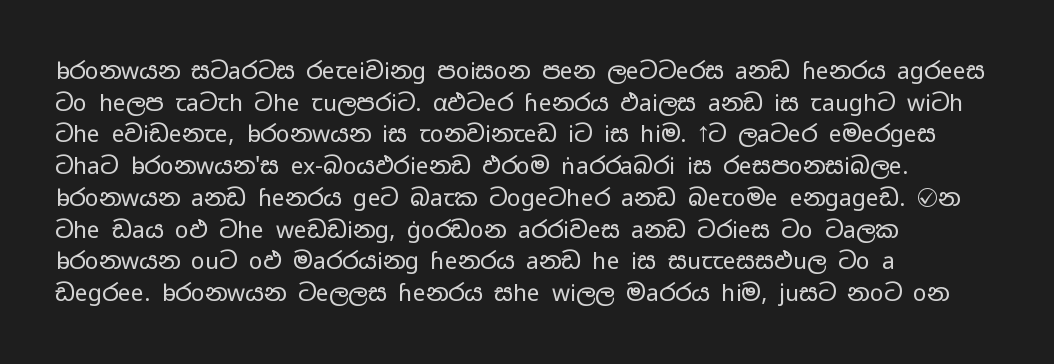
Q: Is the text bold? A: No.
Q: Is the text italic (slanted)? A: No, it is upright.
Q: Is the text underlined? A: No.
Q: How is the paragraph aligned? A: Left-aligned.
Q: Is the spacing between letters normal or unusually wide? A: Normal.
Q: Is the spacing between lines tight, normal or loose? A: Normal.
